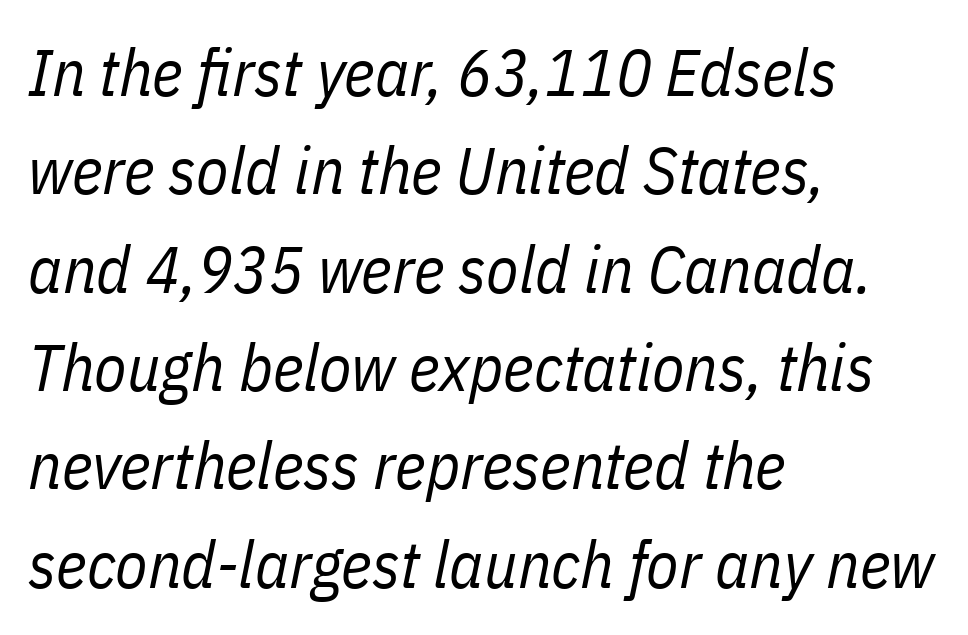
Q: Is the text bold? A: No.
Q: Is the text italic (slanted)? A: Yes, it leans right by about 11 degrees.
Q: Is the text underlined? A: No.
Q: How is the paragraph aligned? A: Left-aligned.
Q: Is the spacing between letters normal or unusually wide? A: Normal.
Q: Is the spacing between lines tight, normal or loose? A: Normal.
Q: Width (condensed, normal, or wide)? A: Condensed.
Q: Stroke contrast? A: Low.
Q: x-height? A: Medium.
Q: Monospaced? A: No.
